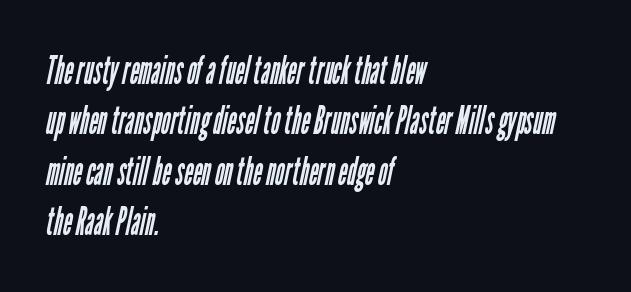
Check where the strokes stop: nothing finishes them off — pure sans. A typesetter would call this proportional, since set widths differ per character. The space between consecutive lines is moderate. Observe the ordinary spacing: letters are neighbours, not strangers. Glance below the letters and you will spot only blank space. Stroke thickness stays within the range of a standard reading face or lighter.
